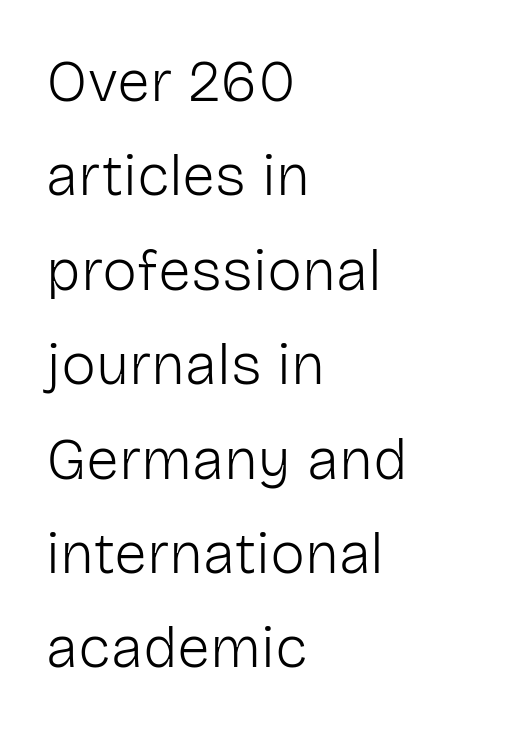
{"serif": "no", "italic": "no", "bold": "no", "weight": "light", "width": "normal", "stroke_contrast": "low", "x_height": "medium", "monospaced": "no", "underline": "no", "align": "left", "line_spacing": "normal", "line_spacing_ratio": 1.6, "letter_spacing": "normal", "letter_spacing_em": 0.0, "glyph_px": 59}
